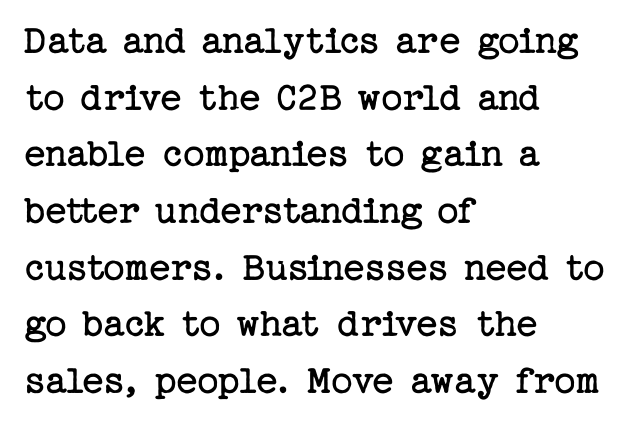
The image shows 42 px regular-weight serif type, upright; set left-aligned, normal line spacing (1.35x), normal letter spacing, not underlined; low stroke contrast and a medium x-height.
